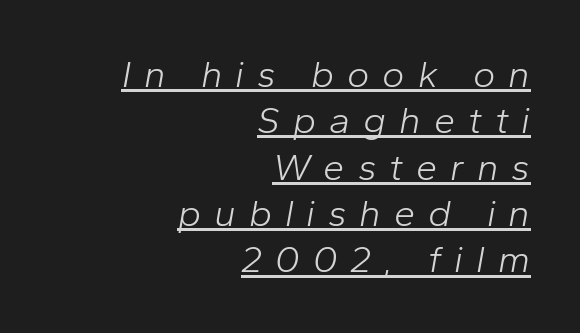
Q: Is the text bold? A: No.
Q: Is the text italic (slanted)? A: Yes, it leans right by about 10 degrees.
Q: Is the text underlined? A: Yes.
Q: How is the paragraph aligned? A: Right-aligned.
Q: Is the spacing between letters normal or unusually wide? A: Unusually wide.
Q: Width (condensed, normal, or wide)? A: Normal.
Q: Stroke contrast? A: Low.
Q: x-height? A: Medium.
Q: Monospaced? A: No.
